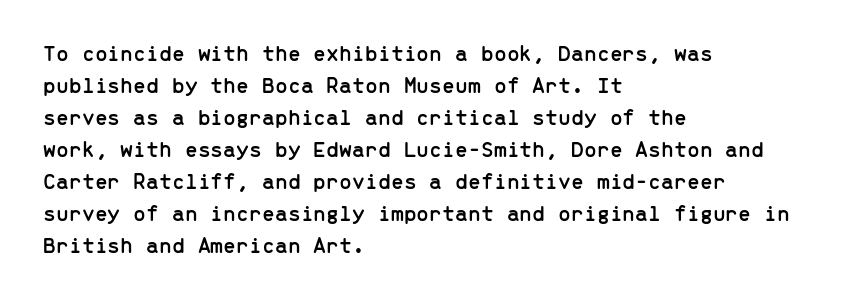
{"italic": "no", "underline": "no", "align": "left", "line_spacing": "normal", "line_spacing_ratio": 1.39, "letter_spacing": "normal", "letter_spacing_em": 0.0, "glyph_px": 23}
